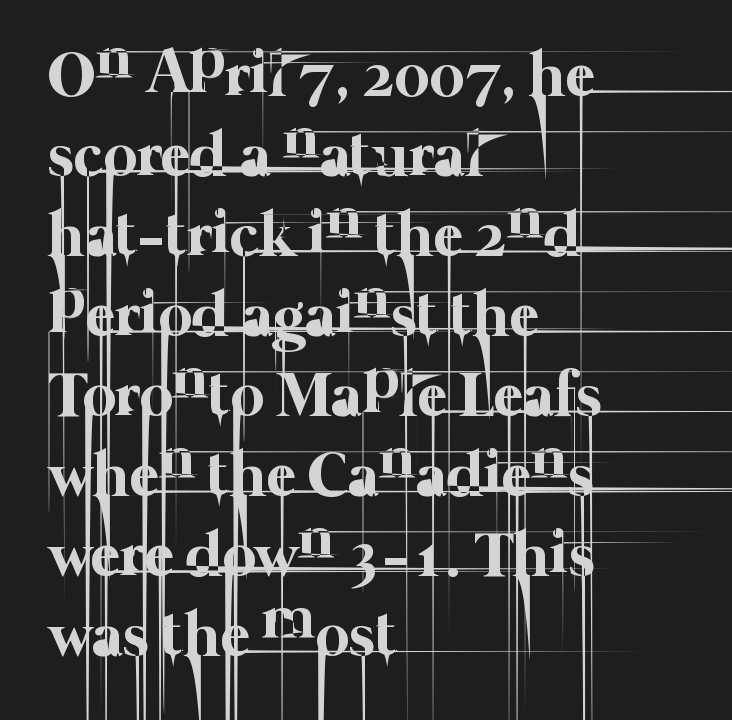
The image shows 64 px thin type; set left-aligned, normal line spacing (1.25x), normal letter spacing, not underlined; low stroke contrast and a medium x-height.
